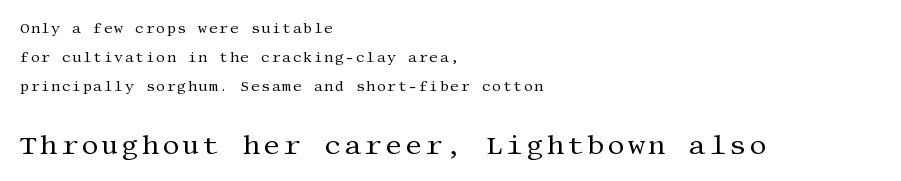
Q: Is the text bold? A: No.
Q: Is the text italic (slanted)? A: No, it is upright.
Q: Is the text underlined? A: No.
Q: How is the paragraph aligned? A: Left-aligned.
Q: Is the spacing between lines tight, normal or loose? A: Loose.
Q: Which block of text is set in a larger size, the first (top) or the second (bottom)? A: The second (bottom) one.
